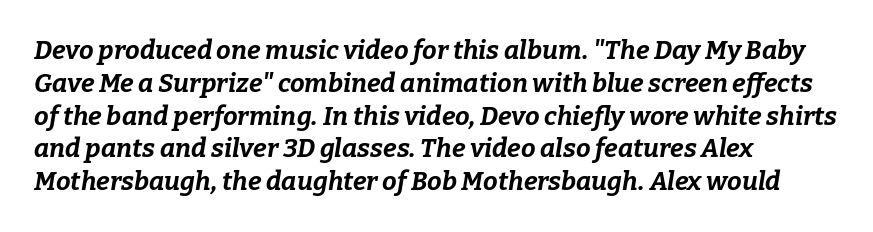
Students, observe: this is what conventionally led text looks like. Tall strokes in this sample are angled rather than plumb. A dark, heavy texture on the line: the type is bold. Only glyphs here, with clear space below each row.
